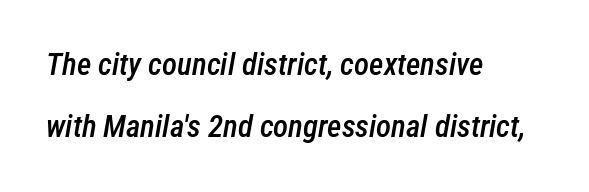
Q: Is the text bold? A: Semi-bold.
Q: Is the text italic (slanted)? A: Yes, it leans right by about 12 degrees.
Q: Is the text underlined? A: No.
Q: How is the paragraph aligned? A: Left-aligned.
Q: Is the spacing between letters normal or unusually wide? A: Normal.
Q: Is the spacing between lines tight, normal or loose? A: Loose.
Q: Width (condensed, normal, or wide)? A: Condensed.
Q: Stroke contrast? A: Low.
Q: x-height? A: Medium.
Q: Monospaced? A: No.
